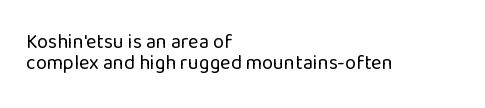
Q: Is the text bold? A: No.
Q: Is the text italic (slanted)? A: No, it is upright.
Q: Is the text underlined? A: No.
Q: How is the paragraph aligned? A: Left-aligned.
Q: Is the spacing between letters normal or unusually wide? A: Normal.
Q: Is the spacing between lines tight, normal or loose? A: Tight.
